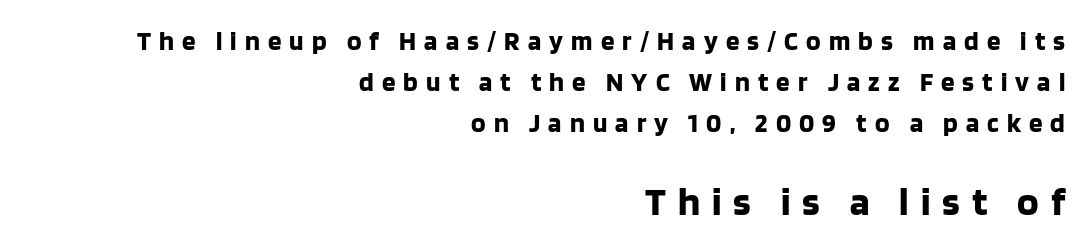
Reading down the block, your eye finds every line finishing at a fixed right position. A bare baseline throughout the passage. Does extra space separate the letters? Yes, quite a lot of it. Heavy-handed strokes throughout: this text is bold.
